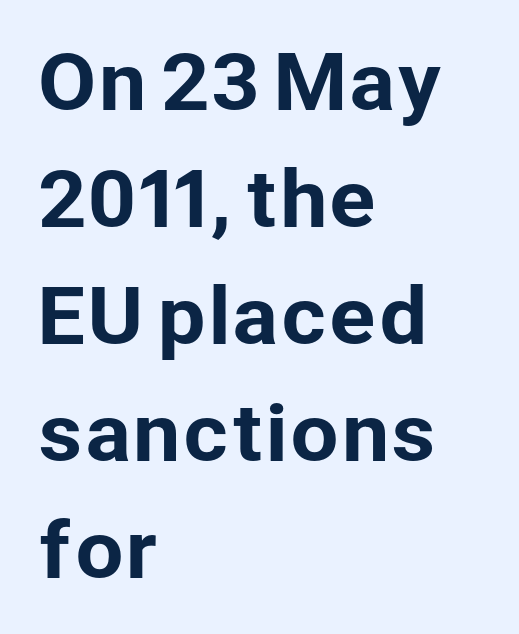
The typography opts for an upright posture over an oblique one. The line-height multiplier appears to be the usual default. The space beneath each line is pristine and unruled. These lines are set flush left with a ragged right edge.
